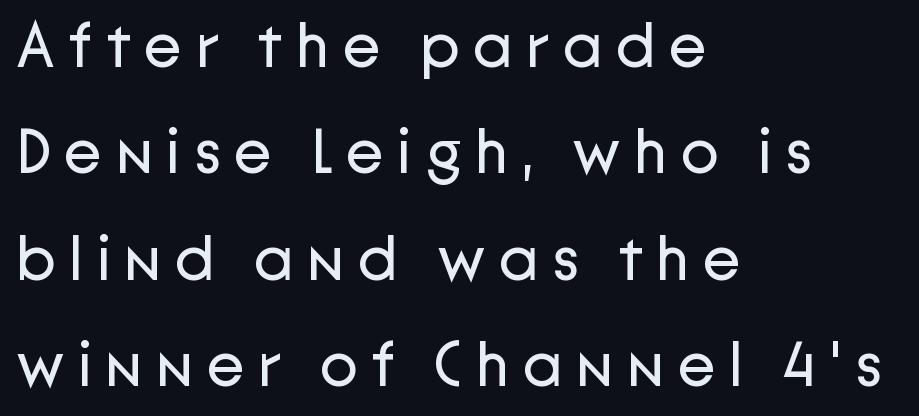
The image shows 63 px regular-weight sans-serif type, upright; set left-aligned, normal line spacing (1.69x), unusually wide letter spacing (+0.21 em), not underlined; low stroke contrast and a medium x-height.
